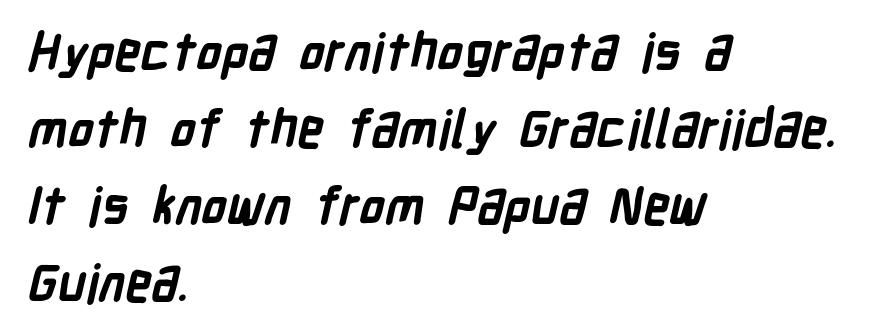
The image shows 52 px semibold, condensed sans-serif type; set left-aligned, normal line spacing (1.48x), normal letter spacing, not underlined; low stroke contrast and a medium x-height.
